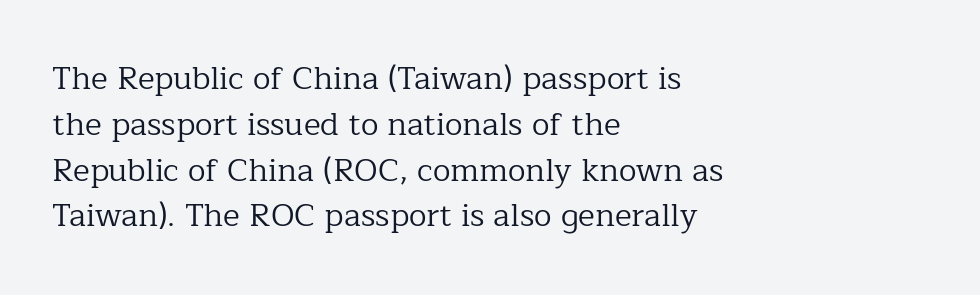
The image shows 32 px regular-weight serif type, upright; set left-aligned, normal line spacing (1.43x), normal letter spacing, not underlined; low stroke contrast and a medium x-height.
